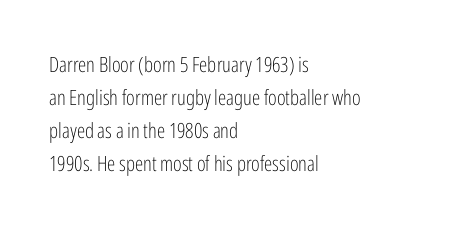
No italicization has been applied; the sample stays upright. This rendering features lettering with no underline. Summary of weight: not heavy and not bold. The typesetter chose a ragged-right arrangement here. The vertical gap from one line to the next is medium.
